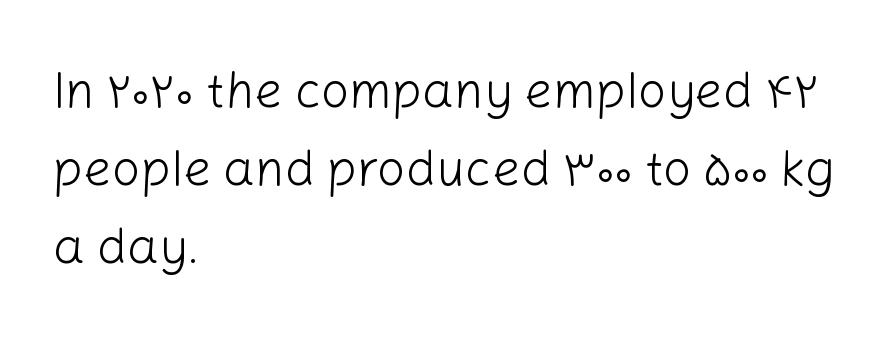
The image shows 50 px light sans-serif type, upright; set left-aligned, normal line spacing (1.56x), normal letter spacing, not underlined; low stroke contrast and a medium x-height.
